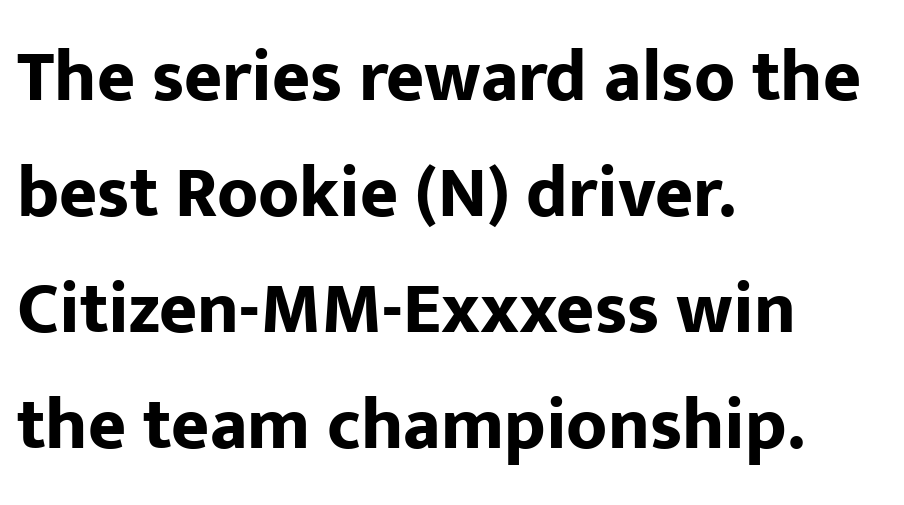
When letters stand straight like this, we call the style roman or upright. Strokes here are thick enough to call this a true bold. Line starts are locked; line ends wander. Whoever set this chose a conventional vertical rhythm. How are the letters spaced? Ordinarily, with no added tracking.
